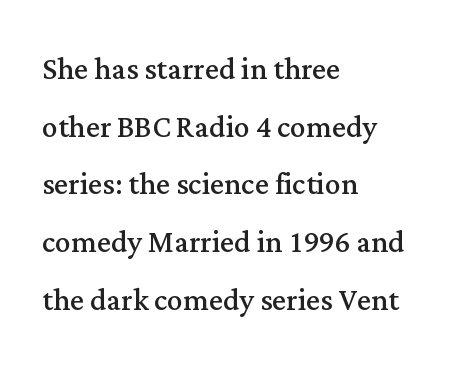
Unlike italic type, these characters show no tilt at all. You could call the tracking neutral — neither tight nor loose. These lines sit exactly where default settings would place them. Each letter keeps its own natural width here, so spacing adapts to shape.
